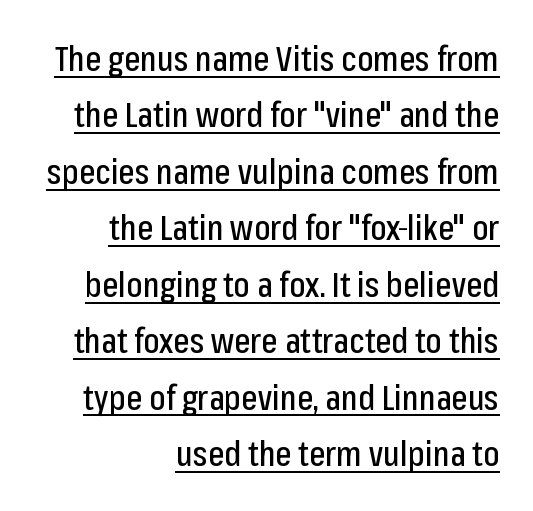
{"serif": "no", "italic": "no", "width": "condensed", "stroke_contrast": "low", "x_height": "medium", "monospaced": "no", "underline": "yes", "align": "right", "line_spacing": "normal", "line_spacing_ratio": 1.66, "letter_spacing": "normal", "letter_spacing_em": 0.0, "glyph_px": 34}
